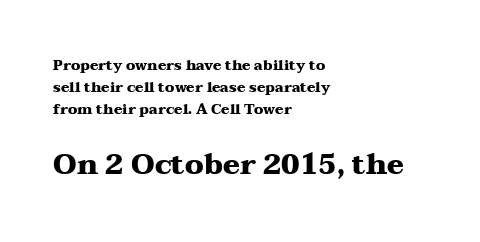
{"serif": "yes", "italic": "no", "bold": "yes", "weight": "heavy", "width": "wide", "stroke_contrast": "medium", "x_height": "medium", "monospaced": "no", "underline": "no", "align": "left", "line_spacing": "normal", "line_spacing_ratio": 1.56, "letter_spacing": "normal", "letter_spacing_em": 0.0, "larger_block": "second", "size_ratio": 2.0, "glyph_px": 28}
